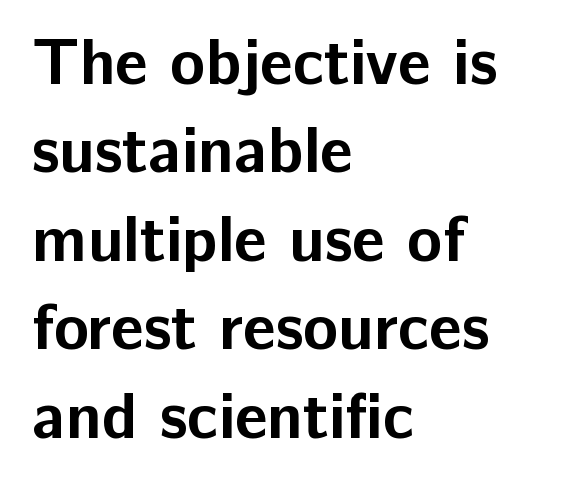
Q: Is the text bold? A: Yes.
Q: Is the text italic (slanted)? A: No, it is upright.
Q: Is the typeface a serif or a sans-serif typeface? A: Sans-serif.
Q: Is the text underlined? A: No.
Q: How is the paragraph aligned? A: Left-aligned.
Q: Is the spacing between letters normal or unusually wide? A: Normal.
Q: Is the spacing between lines tight, normal or loose? A: Normal.
Q: Width (condensed, normal, or wide)? A: Normal.
Q: Stroke contrast? A: Low.
Q: x-height? A: Medium.
Q: Monospaced? A: No.
